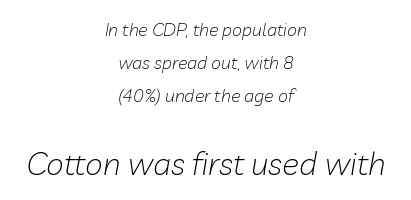
The image shows 32 px light type, italic (leaning right); set centered, line spacing 1.84x, normal letter spacing, not underlined; the second (bottom) block is 1.78x larger; low stroke contrast and a medium x-height.
